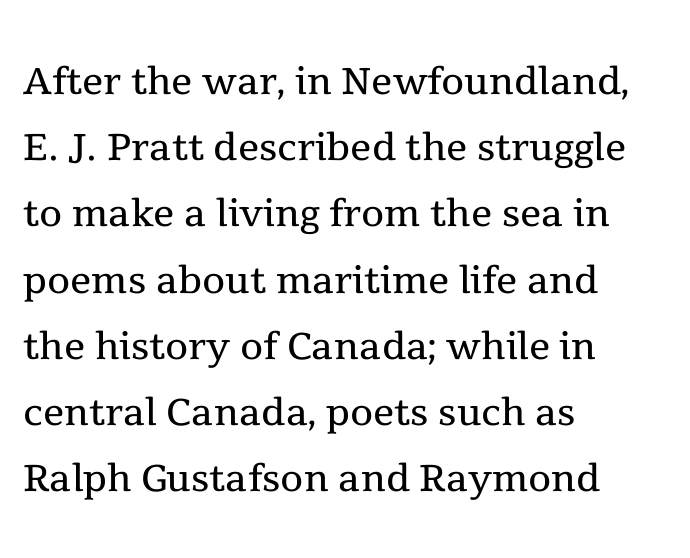
Q: Is the text bold? A: No.
Q: Is the text italic (slanted)? A: No, it is upright.
Q: Is the typeface a serif or a sans-serif typeface? A: Serif.
Q: Is the text underlined? A: No.
Q: How is the paragraph aligned? A: Left-aligned.
Q: Is the spacing between letters normal or unusually wide? A: Normal.
Q: Is the spacing between lines tight, normal or loose? A: Normal.
Q: Width (condensed, normal, or wide)? A: Normal.
Q: x-height? A: Medium.
Q: Monospaced? A: No.
